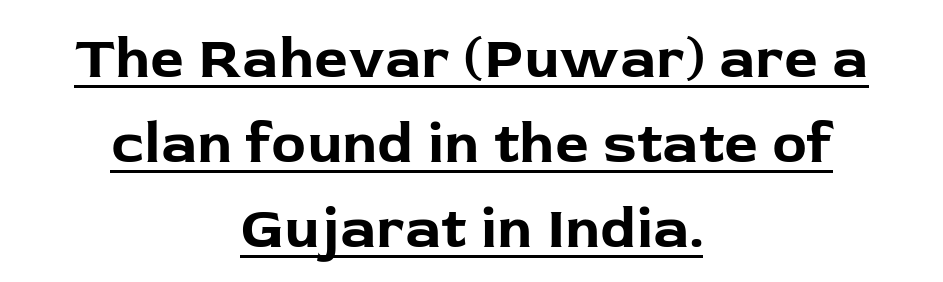
Q: Is the text bold? A: Yes.
Q: Is the text italic (slanted)? A: No, it is upright.
Q: Is the typeface a serif or a sans-serif typeface? A: Sans-serif.
Q: Is the text underlined? A: Yes.
Q: How is the paragraph aligned? A: Centered.
Q: Is the spacing between letters normal or unusually wide? A: Normal.
Q: Is the spacing between lines tight, normal or loose? A: Normal.
Q: Width (condensed, normal, or wide)? A: Normal.
Q: Stroke contrast? A: Low.
Q: x-height? A: Medium.
Q: Monospaced? A: No.
